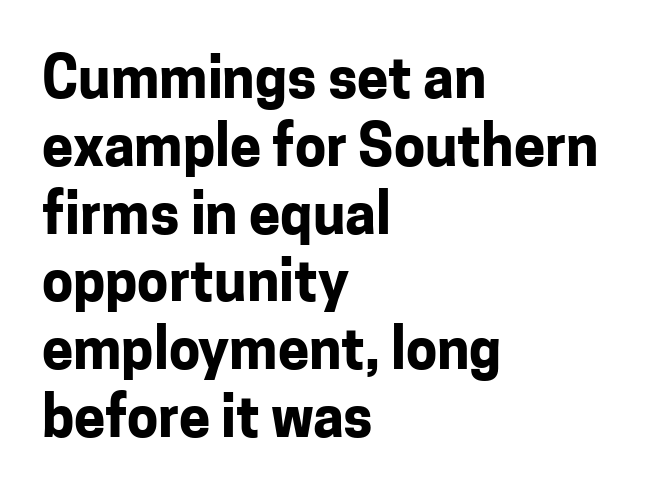
Q: Is the text bold? A: Yes.
Q: Is the text italic (slanted)? A: No, it is upright.
Q: Is the typeface a serif or a sans-serif typeface? A: Sans-serif.
Q: Is the text underlined? A: No.
Q: How is the paragraph aligned? A: Left-aligned.
Q: Is the spacing between letters normal or unusually wide? A: Normal.
Q: Width (condensed, normal, or wide)? A: Normal.
Q: Stroke contrast? A: Low.
Q: x-height? A: Medium.
Q: Monospaced? A: No.
